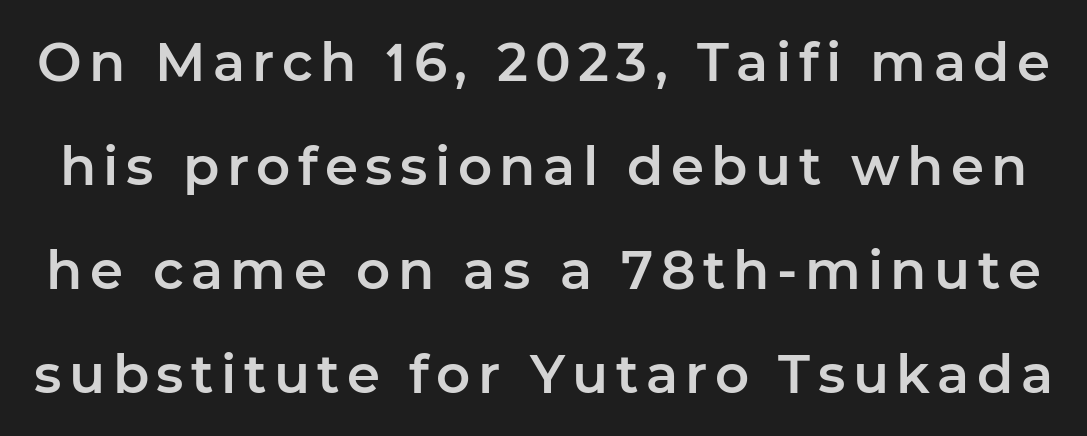
Q: Is the text italic (slanted)? A: No, it is upright.
Q: Is the typeface a serif or a sans-serif typeface? A: Sans-serif.
Q: Is the text underlined? A: No.
Q: Is the spacing between lines tight, normal or loose? A: Loose.
Q: Width (condensed, normal, or wide)? A: Normal.
Q: Stroke contrast? A: Low.
Q: x-height? A: Medium.
Q: Monospaced? A: No.
